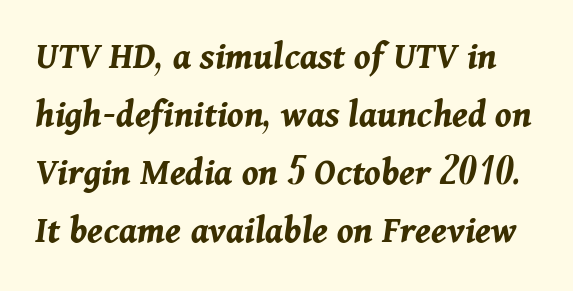
Q: Is the text bold? A: Yes.
Q: Is the text italic (slanted)? A: Yes, it leans right by about 11 degrees.
Q: Is the text underlined? A: No.
Q: Is the spacing between letters normal or unusually wide? A: Normal.
Q: Is the spacing between lines tight, normal or loose? A: Normal.
Q: Width (condensed, normal, or wide)? A: Normal.
Q: Stroke contrast? A: Medium.
Q: x-height? A: Medium.
Q: Monospaced? A: No.
